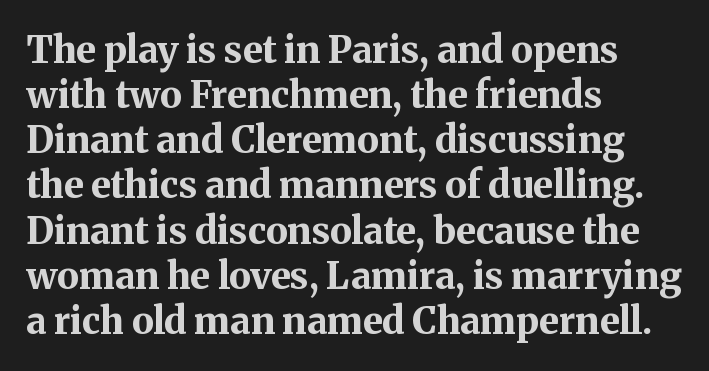
Q: Is the text bold? A: Yes.
Q: Is the text italic (slanted)? A: No, it is upright.
Q: Is the typeface a serif or a sans-serif typeface? A: Serif.
Q: Is the text underlined? A: No.
Q: How is the paragraph aligned? A: Left-aligned.
Q: Is the spacing between letters normal or unusually wide? A: Normal.
Q: Width (condensed, normal, or wide)? A: Normal.
Q: Stroke contrast? A: Medium.
Q: x-height? A: Medium.
Q: Monospaced? A: No.
